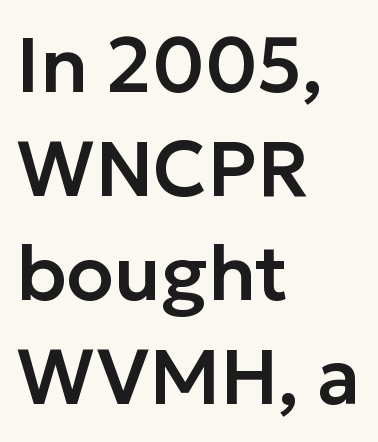
Underline: absent. The lettering stays uniformly vertical, giving the passage a roman look. One-word summary of the alignment: left. The passage shown stacks its lines at a standard gap. The passage shown is typed in a proportional face where columns would drift. A typesetter would label this face a sans.
